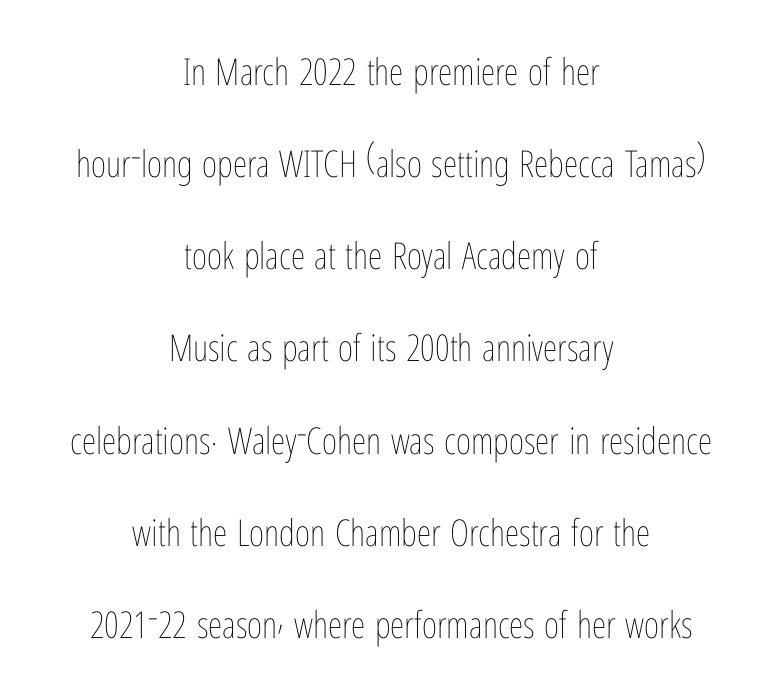
The image shows 37 px thin, condensed type, upright; set centered, loose line spacing (2.49x), normal letter spacing, not underlined; low stroke contrast and a medium x-height.
